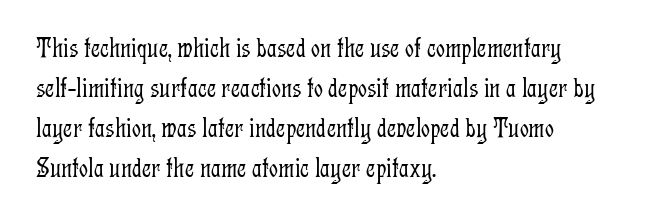
{"serif": "yes", "italic": "no", "bold": "no", "weight": "light", "width": "condensed", "stroke_contrast": "low", "x_height": "medium", "monospaced": "no", "underline": "no", "align": "left", "line_spacing": "normal", "line_spacing_ratio": 1.43, "letter_spacing": "normal", "letter_spacing_em": 0.0, "glyph_px": 28}
